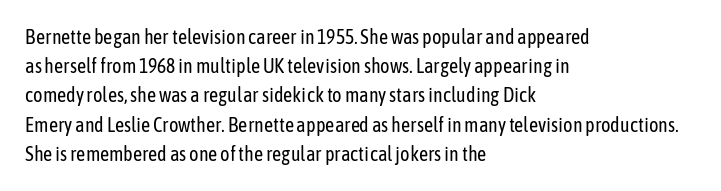
{"italic": "no", "bold": "no", "underline": "no", "align": "left", "line_spacing": "normal", "line_spacing_ratio": 1.46, "letter_spacing": "normal", "letter_spacing_em": 0.0, "glyph_px": 20}
